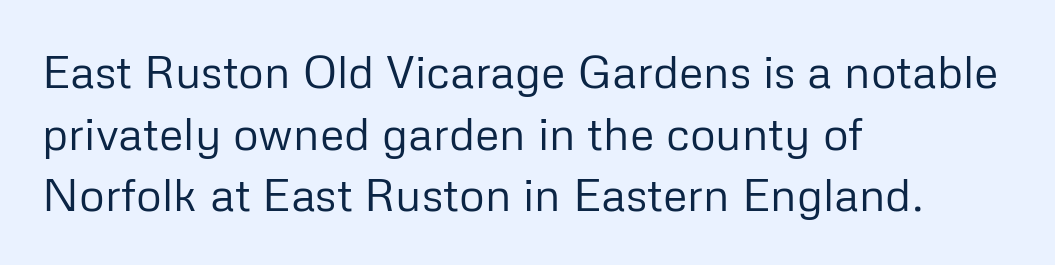
The letters carry no serifs — their stems end cleanly without finishing strokes. Here the designer chose a conventional face with non-uniform glyph widths. This sample is left-justified, so line endings fall wherever the words run out. Short note: letters normally spaced. Leading: standard. This is roman type, the default non-slanted kind.
